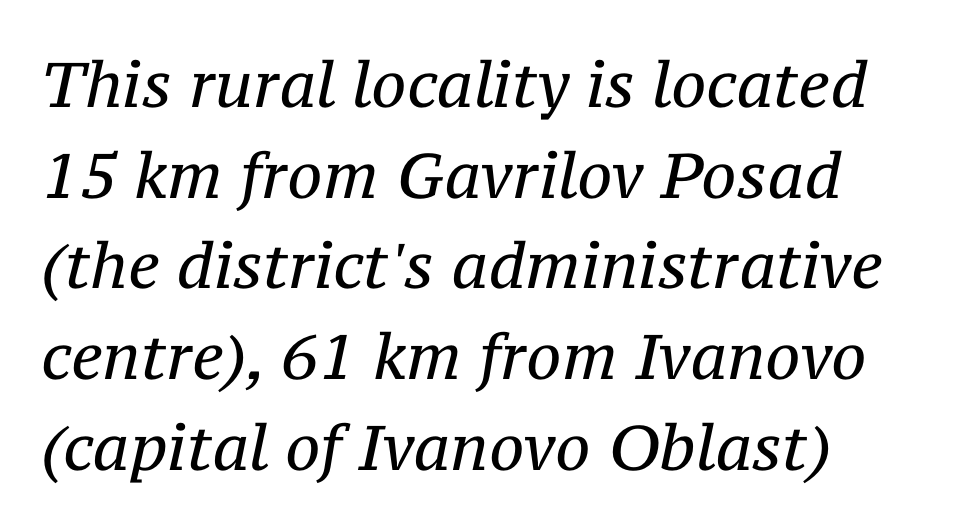
Q: Is the text bold? A: No.
Q: Is the text italic (slanted)? A: Yes, it leans right by about 12 degrees.
Q: Is the typeface a serif or a sans-serif typeface? A: Serif.
Q: Is the text underlined? A: No.
Q: Is the spacing between letters normal or unusually wide? A: Normal.
Q: Is the spacing between lines tight, normal or loose? A: Normal.
Q: Width (condensed, normal, or wide)? A: Normal.
Q: Stroke contrast? A: Medium.
Q: x-height? A: Medium.
Q: Monospaced? A: No.
